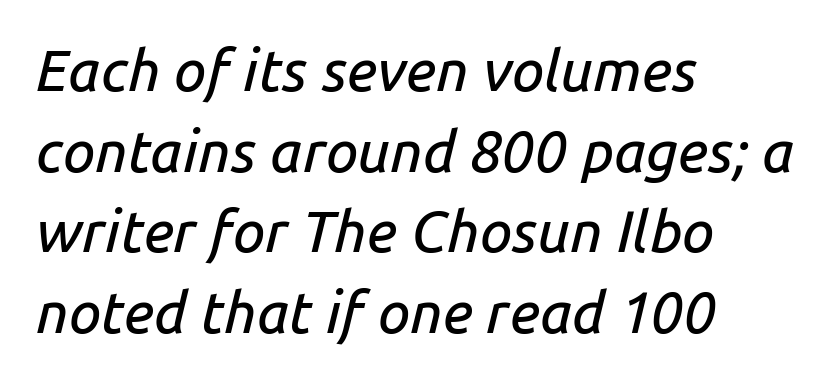
{"italic": "yes", "lean": "right", "slant_degrees": 14, "width": "normal", "stroke_contrast": "low", "x_height": "medium", "monospaced": "no", "underline": "no", "align": "left", "line_spacing": "normal", "line_spacing_ratio": 1.39, "letter_spacing": "normal", "letter_spacing_em": 0.0, "glyph_px": 58}
